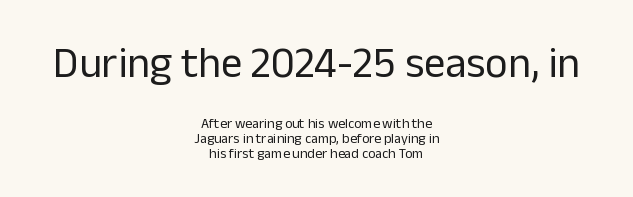
{"serif": "no", "italic": "no", "bold": "no", "weight": "regular", "width": "normal", "stroke_contrast": "low", "x_height": "medium", "monospaced": "no", "underline": "no", "align": "center", "line_spacing": "tight", "line_spacing_ratio": 1.07, "letter_spacing": "normal", "letter_spacing_em": 0.0, "larger_block": "first", "size_ratio": 3.07, "glyph_px": 43}
